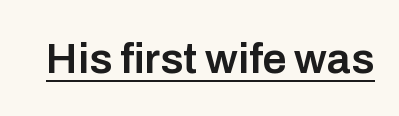
The image shows 43 px semibold sans-serif type, upright; set normal letter spacing, underlined; low stroke contrast and a medium x-height.
